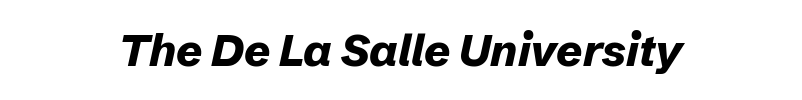
The image shows 45 px bold type, italic (leaning right); set centered, normal letter spacing, not underlined; low stroke contrast and a medium x-height.
